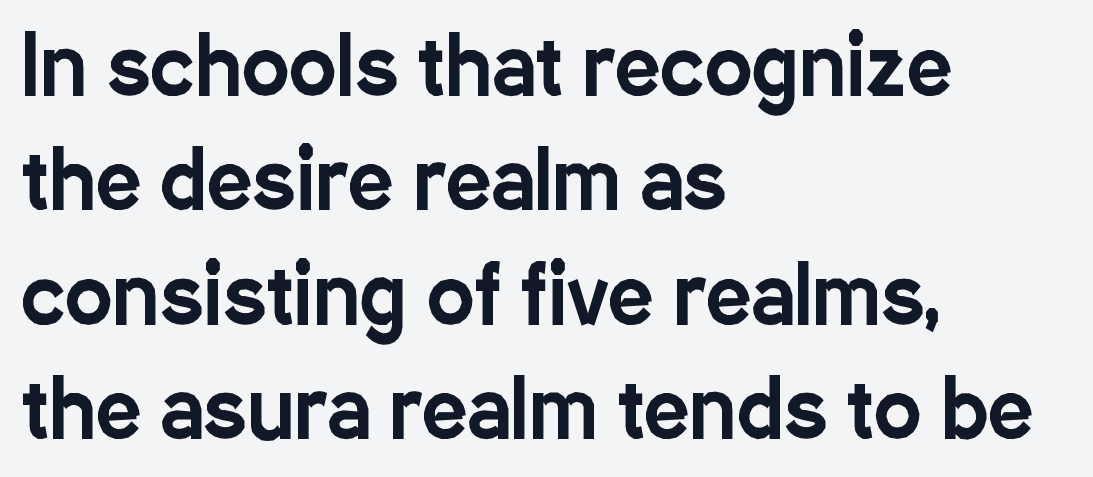
Q: Is the text italic (slanted)? A: No, it is upright.
Q: Is the typeface a serif or a sans-serif typeface? A: Sans-serif.
Q: Is the text underlined? A: No.
Q: How is the paragraph aligned? A: Left-aligned.
Q: Is the spacing between letters normal or unusually wide? A: Normal.
Q: Is the spacing between lines tight, normal or loose? A: Normal.
Q: Width (condensed, normal, or wide)? A: Condensed.
Q: Stroke contrast? A: Low.
Q: x-height? A: Medium.
Q: Monospaced? A: No.
